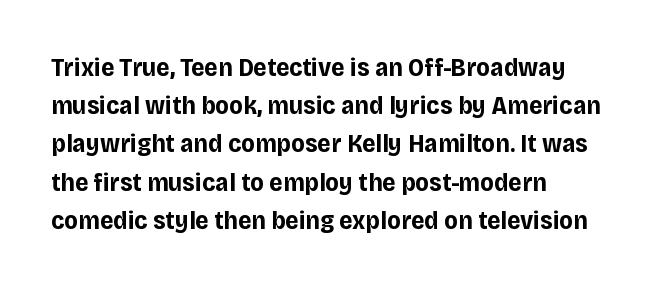
The image shows 26 px bold type, upright; set left-aligned, normal line spacing (1.47x), normal letter spacing, not underlined.
